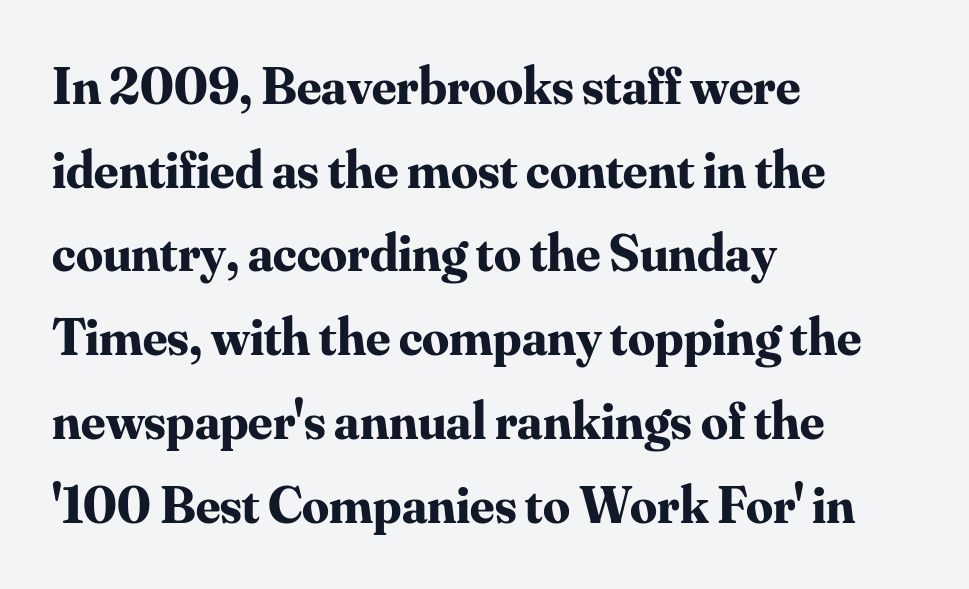
{"serif": "yes", "italic": "no", "bold": "yes", "weight": "bold", "width": "normal", "stroke_contrast": "medium", "x_height": "small", "monospaced": "no", "underline": "no", "align": "left", "line_spacing": "normal", "line_spacing_ratio": 1.58, "letter_spacing": "normal", "letter_spacing_em": 0.0, "glyph_px": 53}
